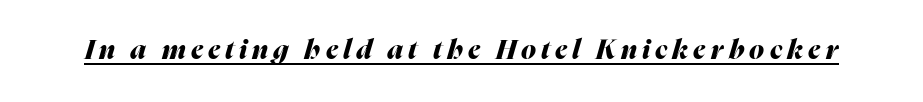
Does a line run under the words? Yes, clearly. You can tell it's italic because the verticals aren't actually vertical. Heft: maximum for text — a bold.
